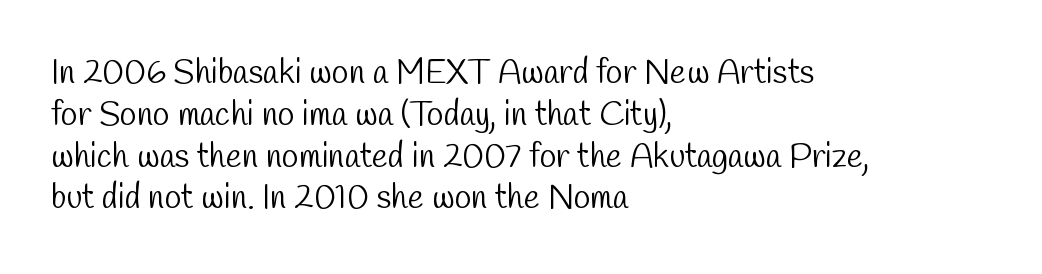
Q: Is the text bold? A: No.
Q: Is the typeface a serif or a sans-serif typeface? A: Sans-serif.
Q: Is the text underlined? A: No.
Q: How is the paragraph aligned? A: Left-aligned.
Q: Is the spacing between letters normal or unusually wide? A: Normal.
Q: Width (condensed, normal, or wide)? A: Condensed.
Q: Stroke contrast? A: Low.
Q: x-height? A: Medium.
Q: Monospaced? A: No.
